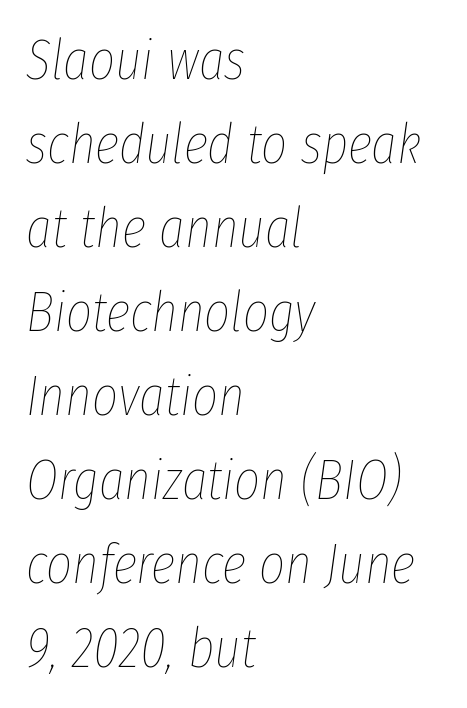
The image shows 56 px thin, condensed type, italic (leaning right); set left-aligned, normal line spacing (1.5x), normal letter spacing, not underlined; low stroke contrast and a medium x-height.
